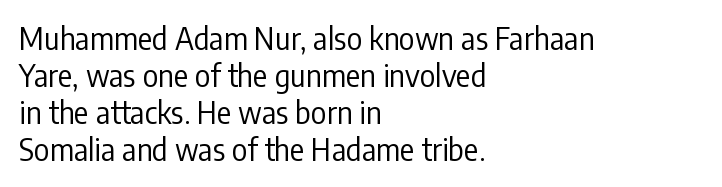
Q: Is the text bold? A: No.
Q: Is the text italic (slanted)? A: No, it is upright.
Q: Is the typeface a serif or a sans-serif typeface? A: Sans-serif.
Q: Is the text underlined? A: No.
Q: How is the paragraph aligned? A: Left-aligned.
Q: Is the spacing between letters normal or unusually wide? A: Normal.
Q: Width (condensed, normal, or wide)? A: Condensed.
Q: Stroke contrast? A: Low.
Q: x-height? A: Medium.
Q: Monospaced? A: No.
